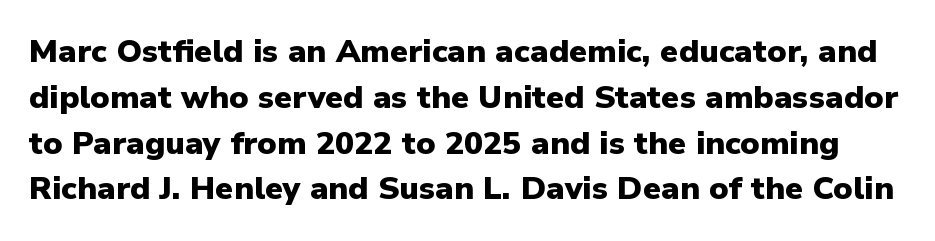
Q: Is the text bold? A: Yes.
Q: Is the text italic (slanted)? A: No, it is upright.
Q: Is the typeface a serif or a sans-serif typeface? A: Sans-serif.
Q: Is the text underlined? A: No.
Q: Is the spacing between letters normal or unusually wide? A: Normal.
Q: Is the spacing between lines tight, normal or loose? A: Normal.
Q: Width (condensed, normal, or wide)? A: Normal.
Q: Stroke contrast? A: Low.
Q: x-height? A: Medium.
Q: Monospaced? A: No.
